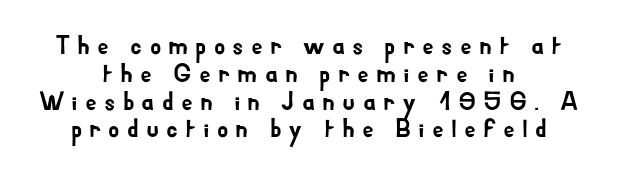
Tightly led — the rows are bunched. The line texture is sparse and dotted thanks to wide tracking. Upright lettering throughout. A bare baseline throughout the passage.
